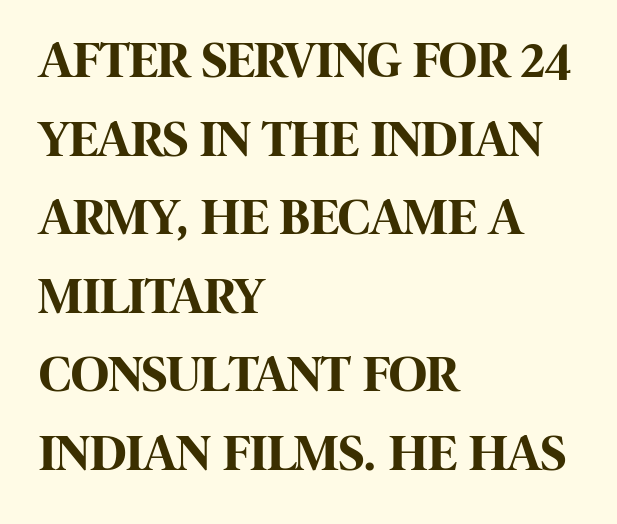
{"serif": "no", "italic": "no", "bold": "yes", "weight": "bold", "width": "condensed", "stroke_contrast": "high", "x_height": "large", "monospaced": "no", "underline": "no", "align": "left", "line_spacing": "normal", "line_spacing_ratio": 1.51, "letter_spacing": "normal", "letter_spacing_em": 0.0, "glyph_px": 52}
